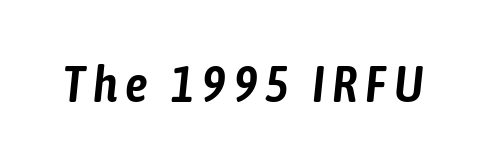
{"italic": "yes", "lean": "right", "slant_degrees": 6, "width": "condensed", "stroke_contrast": "low", "x_height": "medium", "monospaced": "no", "underline": "no", "glyph_px": 50}
